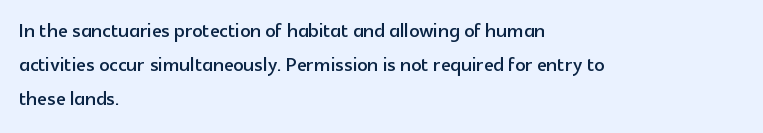
{"italic": "no", "underline": "no", "align": "left", "line_spacing": "normal", "line_spacing_ratio": 1.37, "letter_spacing": "normal", "letter_spacing_em": 0.0, "glyph_px": 25}
